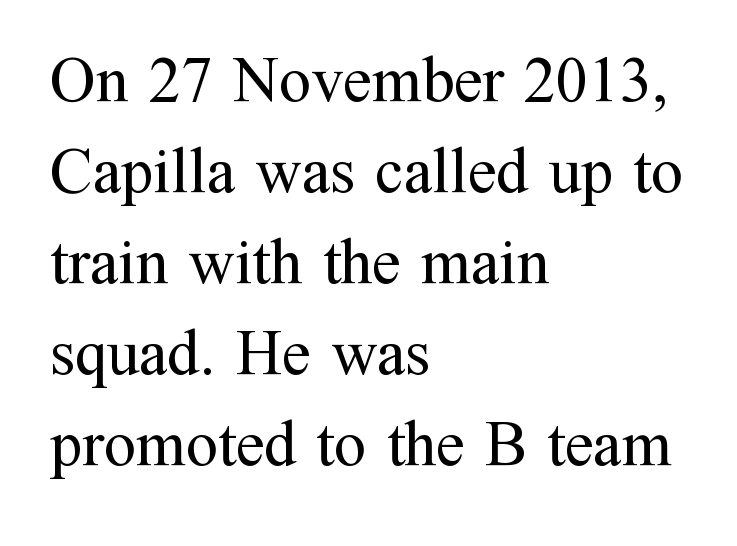
Q: Is the text bold? A: No.
Q: Is the text italic (slanted)? A: No, it is upright.
Q: Is the typeface a serif or a sans-serif typeface? A: Serif.
Q: Is the text underlined? A: No.
Q: How is the paragraph aligned? A: Left-aligned.
Q: Is the spacing between letters normal or unusually wide? A: Normal.
Q: Is the spacing between lines tight, normal or loose? A: Normal.
Q: Width (condensed, normal, or wide)? A: Normal.
Q: Stroke contrast? A: Medium.
Q: x-height? A: Medium.
Q: Monospaced? A: No.
